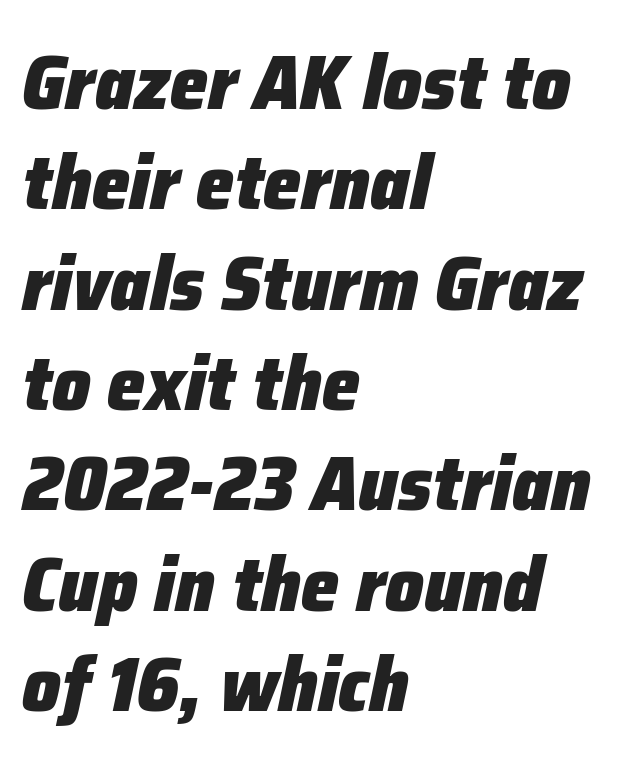
{"italic": "yes", "lean": "right", "slant_degrees": 12, "bold": "yes", "weight": "heavy", "width": "normal", "stroke_contrast": "low", "x_height": "medium", "monospaced": "no", "underline": "no", "align": "left", "line_spacing": "normal", "line_spacing_ratio": 1.32, "letter_spacing": "normal", "letter_spacing_em": 0.0, "glyph_px": 76}
